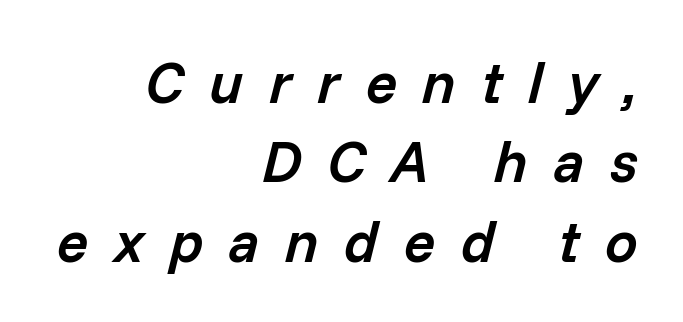
{"italic": "yes", "lean": "right", "slant_degrees": 14, "bold": "semi", "weight": "semibold", "width": "normal", "stroke_contrast": "low", "x_height": "medium", "monospaced": "no", "underline": "no", "align": "right", "line_spacing": "normal", "line_spacing_ratio": 1.37, "letter_spacing": "wide", "letter_spacing_em": 0.44, "glyph_px": 58}
